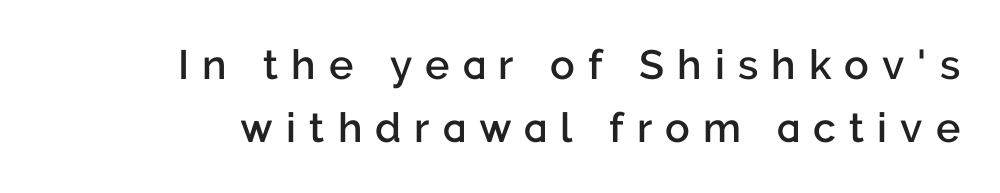
The image shows 41 px semibold sans-serif type, upright; set normal line spacing (1.54x), unusually wide letter spacing (+0.32 em), not underlined; low stroke contrast and a medium x-height.
